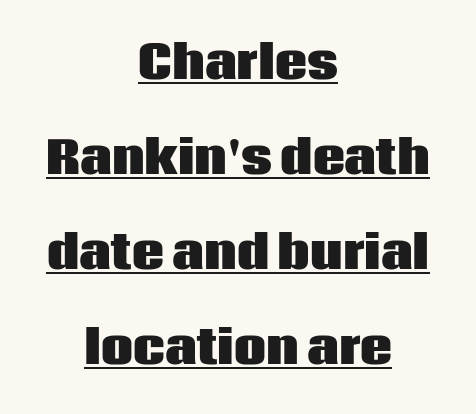
Q: Is the text bold? A: Yes.
Q: Is the text italic (slanted)? A: No, it is upright.
Q: Is the typeface a serif or a sans-serif typeface? A: Sans-serif.
Q: Is the text underlined? A: Yes.
Q: How is the paragraph aligned? A: Centered.
Q: Is the spacing between letters normal or unusually wide? A: Normal.
Q: Is the spacing between lines tight, normal or loose? A: Loose.
Q: Width (condensed, normal, or wide)? A: Normal.
Q: Stroke contrast? A: Low.
Q: x-height? A: Large.
Q: Monospaced? A: No.
